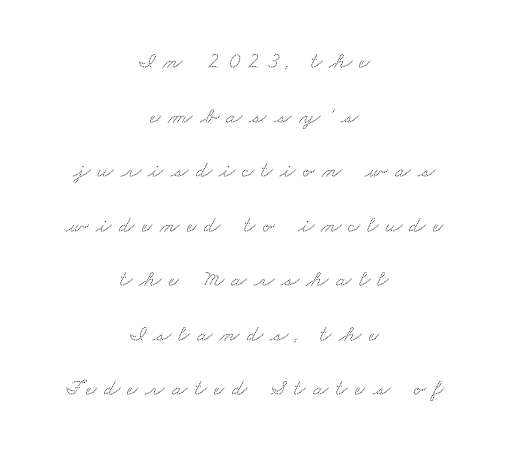
The letters are spread apart with noticeably loose tracking. A student would call this center alignment; a typographer would say set centered. Quick note: interline space is abundant. The string is rendered with underlining switched off.
